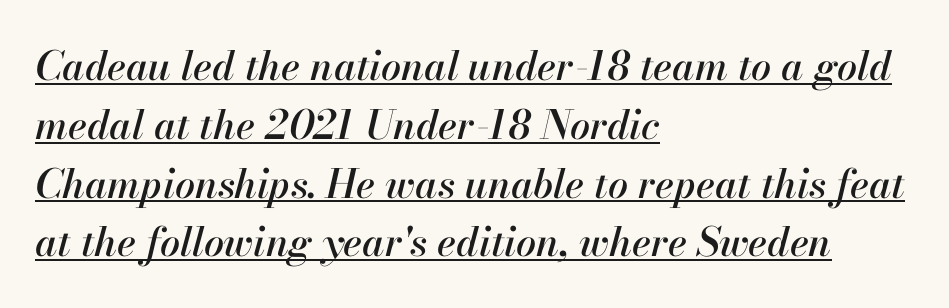
Q: Is the text italic (slanted)? A: Yes, it leans right by about 13 degrees.
Q: Is the text underlined? A: Yes.
Q: How is the paragraph aligned? A: Left-aligned.
Q: Is the spacing between letters normal or unusually wide? A: Normal.
Q: Is the spacing between lines tight, normal or loose? A: Normal.
Q: Width (condensed, normal, or wide)? A: Normal.
Q: Stroke contrast? A: High.
Q: x-height? A: Small.
Q: Monospaced? A: No.
